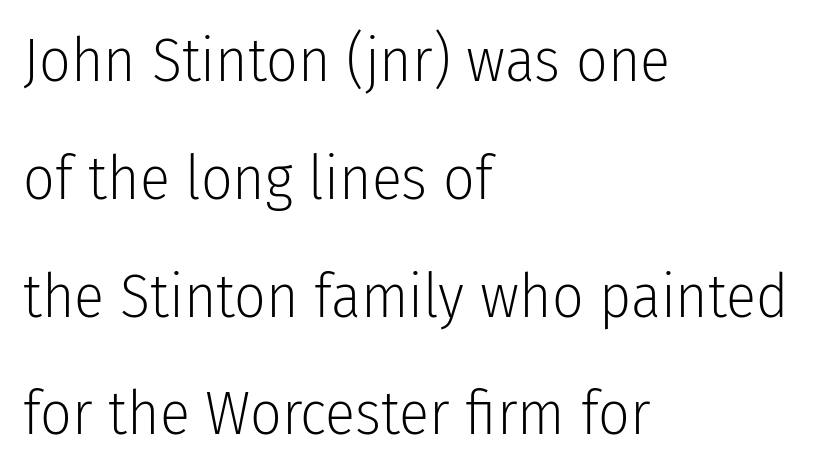
{"serif": "no", "italic": "no", "bold": "no", "weight": "light", "width": "condensed", "stroke_contrast": "low", "x_height": "medium", "monospaced": "no", "underline": "no", "align": "left", "line_spacing": "loose", "line_spacing_ratio": 1.9, "letter_spacing": "normal", "letter_spacing_em": 0.0, "glyph_px": 62}
